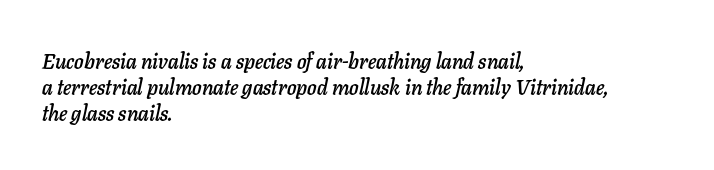
The image shows 21 px text type, italic (leaning right); set left-aligned, line spacing 1.23x, normal letter spacing, not underlined.
